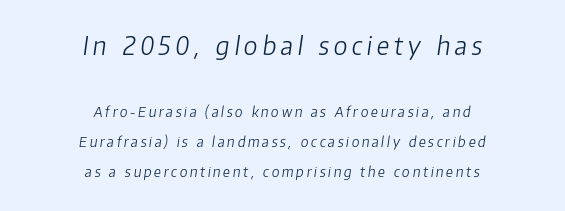
Type size steps down from the first block to the second. These lines were composed using italics. The rag falls on both sides of this text block equally. Is the type heavy? It reads as light-to-regular instead.
